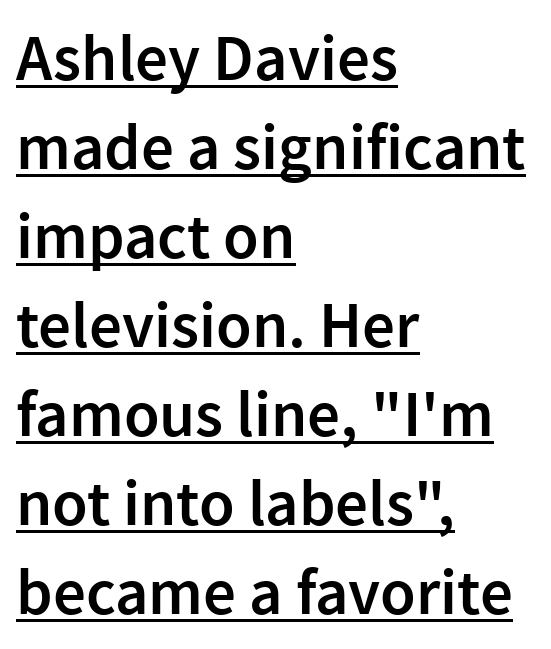
Q: Is the text bold? A: Semi-bold.
Q: Is the text italic (slanted)? A: No, it is upright.
Q: Is the typeface a serif or a sans-serif typeface? A: Sans-serif.
Q: Is the text underlined? A: Yes.
Q: How is the paragraph aligned? A: Left-aligned.
Q: Is the spacing between letters normal or unusually wide? A: Normal.
Q: Is the spacing between lines tight, normal or loose? A: Normal.
Q: Width (condensed, normal, or wide)? A: Normal.
Q: x-height? A: Medium.
Q: Monospaced? A: No.
